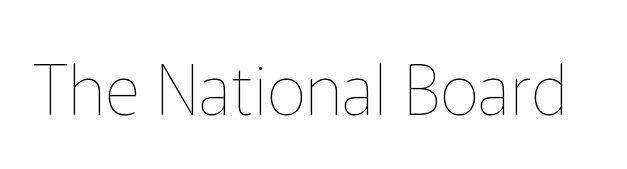
The words here are not underlined. The gaps between neighbouring characters are ordinary and unremarkable. Do the characters align in a grid? No, the font is proportional. Caption: face not bold, strokes unweighted.
